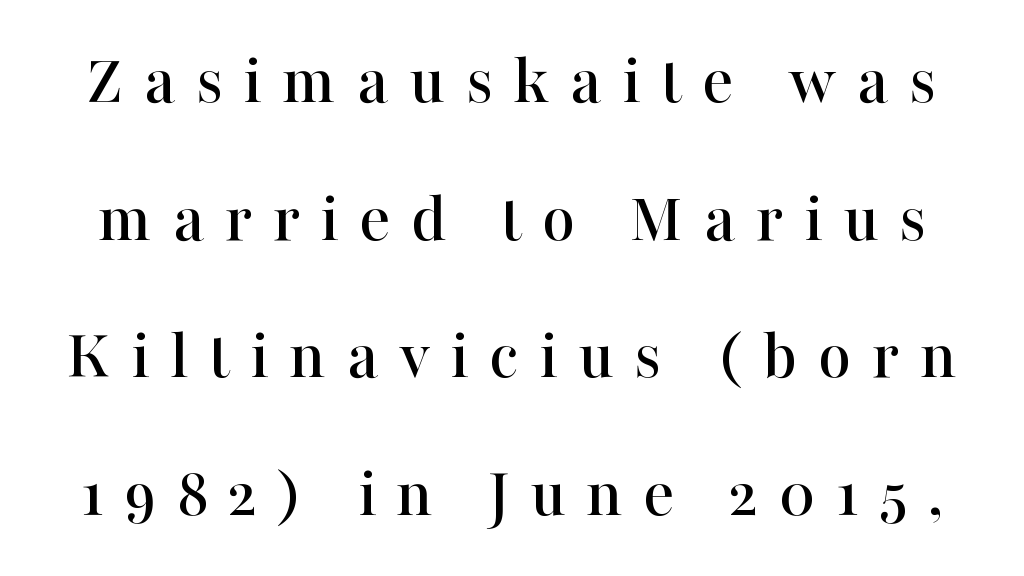
Q: Is the text italic (slanted)? A: No, it is upright.
Q: Is the typeface a serif or a sans-serif typeface? A: Serif.
Q: Is the text underlined? A: No.
Q: Is the spacing between letters normal or unusually wide? A: Unusually wide.
Q: Is the spacing between lines tight, normal or loose? A: Loose.
Q: Width (condensed, normal, or wide)? A: Normal.
Q: Stroke contrast? A: High.
Q: x-height? A: Medium.
Q: Monospaced? A: No.
